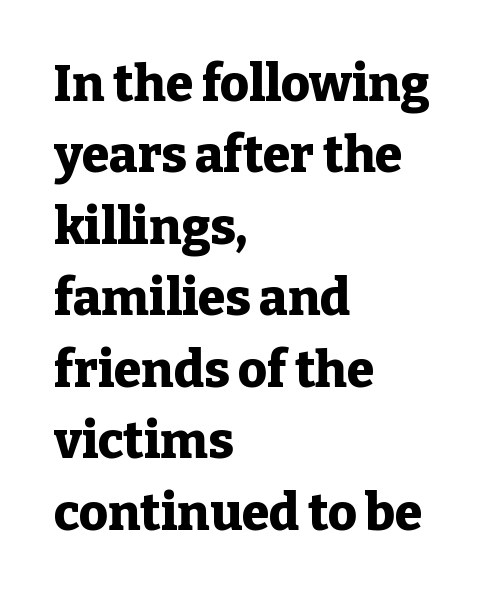
The image shows 50 px heavy serif type, upright; set left-aligned, normal line spacing (1.43x), normal letter spacing, not underlined; low stroke contrast and a medium x-height.
